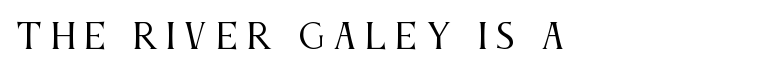
Q: Is the text bold? A: No.
Q: Is the text italic (slanted)? A: No, it is upright.
Q: Is the typeface a serif or a sans-serif typeface? A: Serif.
Q: Is the text underlined? A: No.
Q: Is the spacing between letters normal or unusually wide? A: Unusually wide.
Q: Width (condensed, normal, or wide)? A: Condensed.
Q: Stroke contrast? A: Medium.
Q: x-height? A: Large.
Q: Monospaced? A: No.
